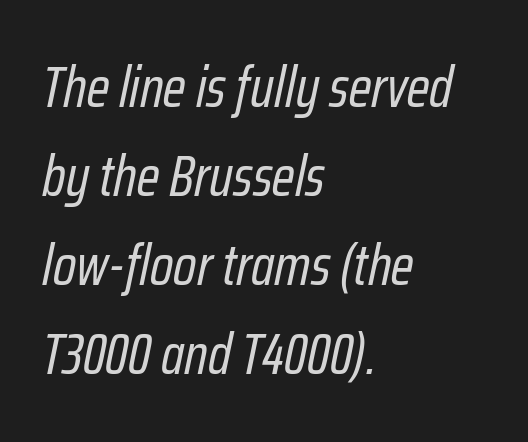
Q: Is the text bold? A: No.
Q: Is the text italic (slanted)? A: Yes, it leans right by about 12 degrees.
Q: Is the text underlined? A: No.
Q: How is the paragraph aligned? A: Left-aligned.
Q: Is the spacing between letters normal or unusually wide? A: Normal.
Q: Is the spacing between lines tight, normal or loose? A: Normal.
Q: Width (condensed, normal, or wide)? A: Condensed.
Q: Stroke contrast? A: Low.
Q: x-height? A: Medium.
Q: Monospaced? A: No.
